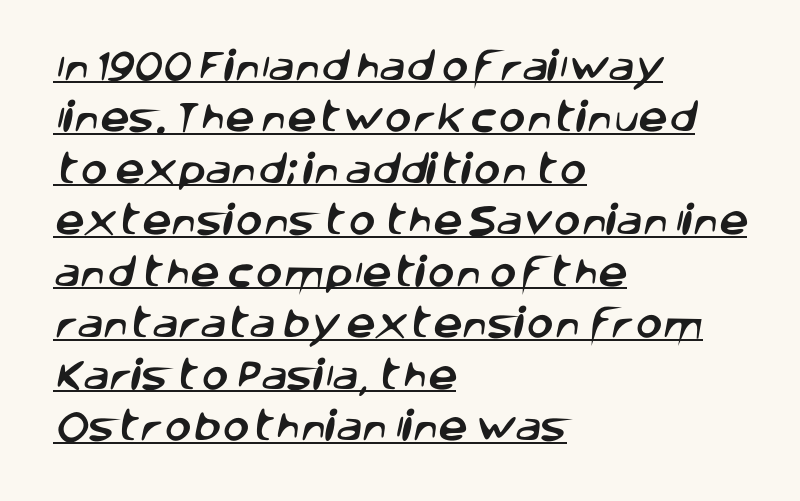
Notice how the passage keeps a crisp vertical edge on the left only. The string is rendered with underlining switched on. Each new line begins a customary step beneath the previous one. Observe the ordinary spacing: letters are neighbours, not strangers. The face used here is a sans, in the tradition of grotesques and geometrics. Is this a fixed-width face? No — the glyphs have proportional, varying widths.
